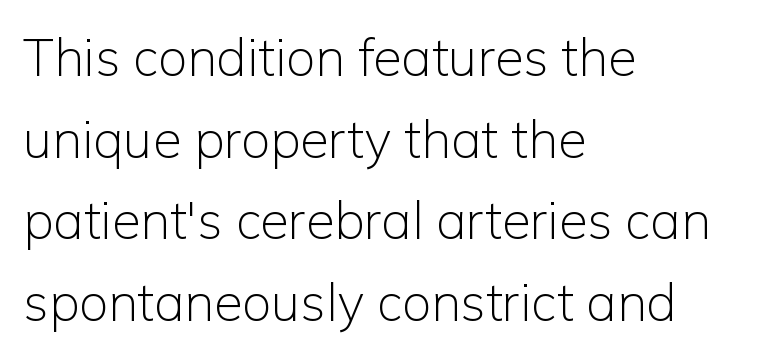
{"serif": "no", "italic": "no", "bold": "no", "weight": "light", "width": "normal", "stroke_contrast": "low", "x_height": "medium", "monospaced": "no", "underline": "no", "align": "left", "line_spacing": "normal", "line_spacing_ratio": 1.57, "letter_spacing": "normal", "letter_spacing_em": 0.0, "glyph_px": 52}
